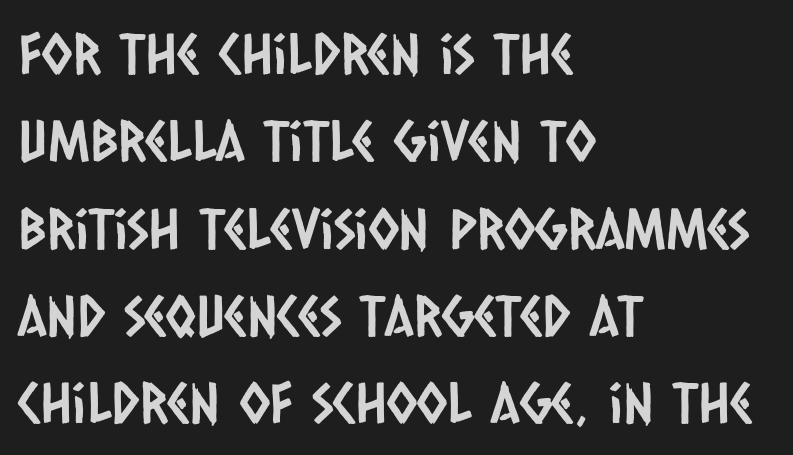
Q: Is the typeface a serif or a sans-serif typeface? A: Sans-serif.
Q: Is the text underlined? A: No.
Q: How is the paragraph aligned? A: Left-aligned.
Q: Is the spacing between letters normal or unusually wide? A: Normal.
Q: Is the spacing between lines tight, normal or loose? A: Normal.
Q: Width (condensed, normal, or wide)? A: Condensed.
Q: Stroke contrast? A: Low.
Q: x-height? A: Large.
Q: Monospaced? A: No.
